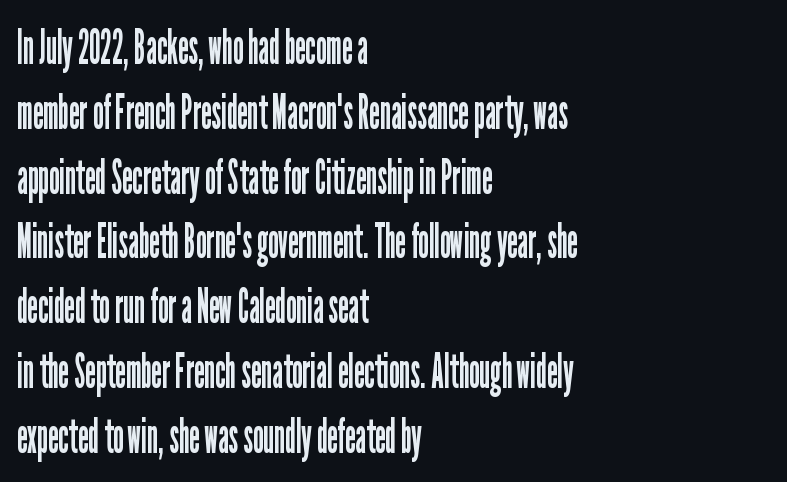
The image shows 48 px regular-weight, condensed sans-serif type, upright; set left-aligned, normal line spacing (1.35x), normal letter spacing, not underlined; low stroke contrast and a medium x-height.
